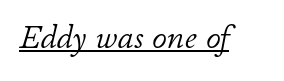
An italicized treatment has been applied to the whole sample. Students, observe the line beneath the letters — that is underlining. Compared with typical body copy, the letter spacing here is the same. No extra ink here — the face is not bold.
